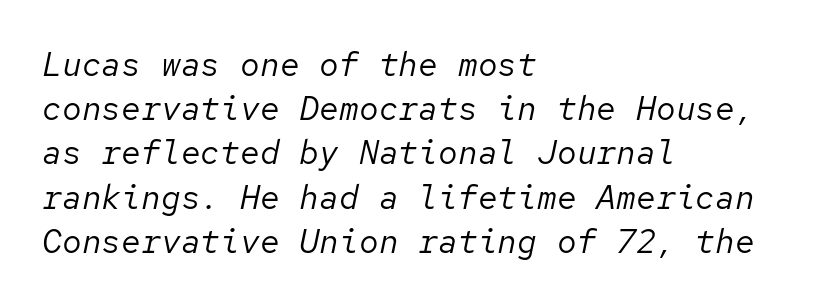
The image shows 33 px regular-weight type, italic (leaning right), monospaced; set left-aligned, normal line spacing (1.34x), normal letter spacing, not underlined; low stroke contrast and a medium x-height.
